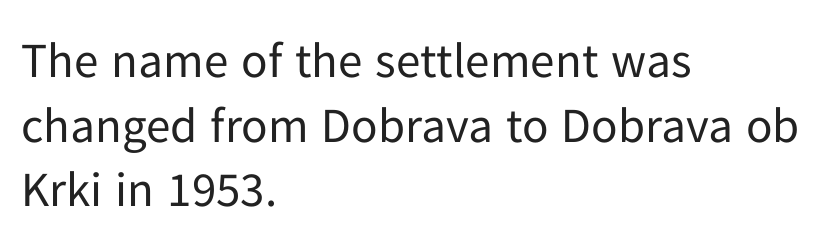
Q: Is the text bold? A: No.
Q: Is the text italic (slanted)? A: No, it is upright.
Q: Is the typeface a serif or a sans-serif typeface? A: Sans-serif.
Q: Is the text underlined? A: No.
Q: How is the paragraph aligned? A: Left-aligned.
Q: Is the spacing between letters normal or unusually wide? A: Normal.
Q: Is the spacing between lines tight, normal or loose? A: Normal.
Q: Width (condensed, normal, or wide)? A: Normal.
Q: Stroke contrast? A: Low.
Q: x-height? A: Medium.
Q: Monospaced? A: No.
